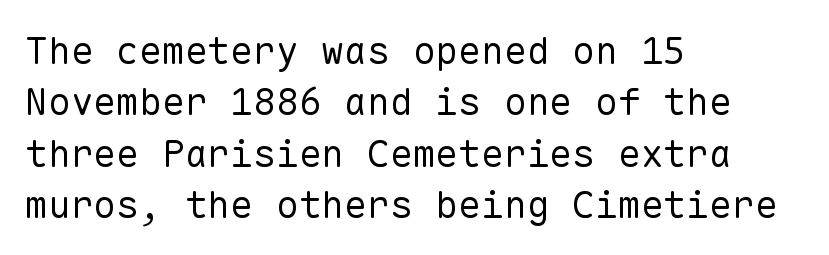
Is the letter spacing exaggerated? No — it looks like the ordinary default. This sample uses a sans-serif face. Spacing verdict: monospaced, one width for all characters. These lines were composed using upright roman letters. Teacher's note: observe the even left margin — that is flush-left alignment. Nobody drew a line under any word here.
